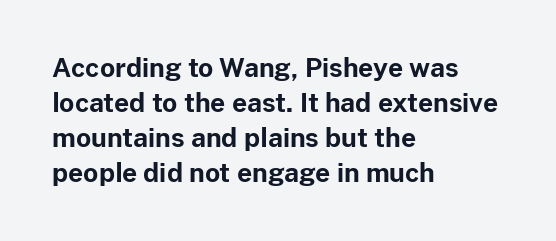
{"italic": "no", "bold": "yes", "underline": "no", "align": "left", "line_spacing": "normal", "line_spacing_ratio": 1.35, "letter_spacing": "normal", "letter_spacing_em": 0.0, "glyph_px": 26}
